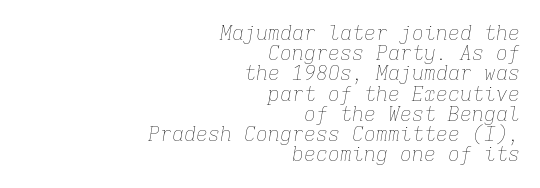
Quick note: interline space is minimal. The text carries the slant typical of an italic or oblique font. Any mark beneath the type? The region is blank. This rendering uses right alignment, leaving the left contour irregular.
